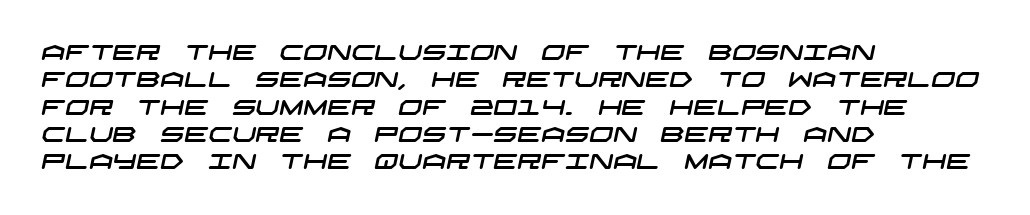
{"underline": "no", "align": "left", "line_spacing": "normal", "line_spacing_ratio": 1.3, "letter_spacing": "normal", "letter_spacing_em": 0.0, "glyph_px": 21}
